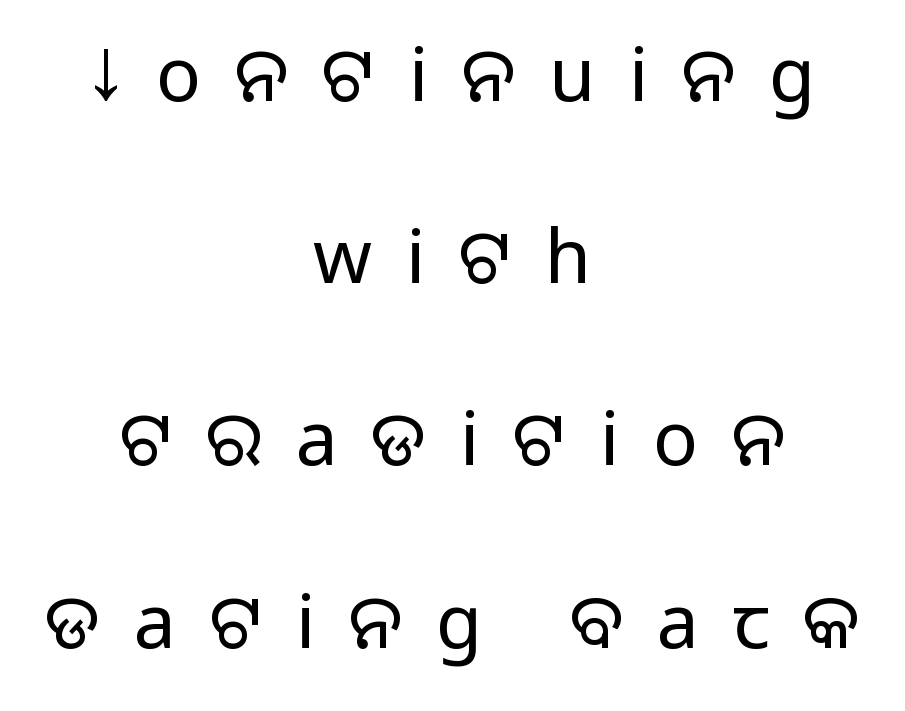
The image shows 75 px sans-serif type, upright; set centered, loose line spacing (2.43x), unusually wide letter spacing (+0.45 em), not underlined; medium stroke contrast.
